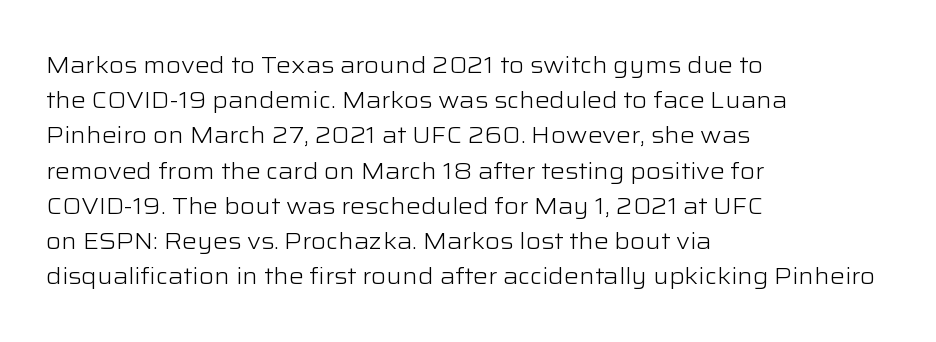
A typesetter would call this leading conventional body-copy spacing. Casual observation: everything's shoved over to the left. Counters stay open thanks to moderate or lighter strokes. The lettering stays uniformly vertical, giving the passage a roman look. No extra tracking has been applied to these lines. The gap between lines stays unmarked.
